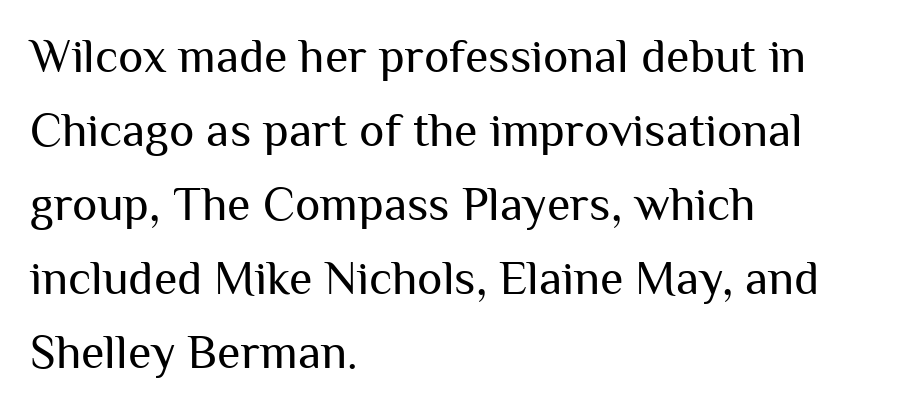
The image shows 48 px regular-weight sans-serif type, upright; set left-aligned, normal line spacing (1.54x), normal letter spacing, not underlined; medium stroke contrast and a medium x-height.
